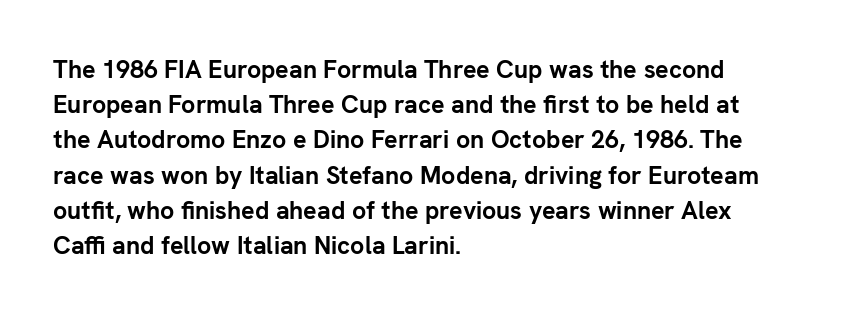
Here the glyphs are tracked normally, forming tight word shapes. Posture: upright roman. Plain, unruled lines of type. Leading matches the norm, producing a regular column.
